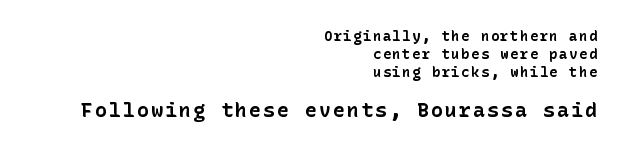
{"italic": "no", "bold": "yes", "underline": "no", "align": "right", "line_spacing": "normal", "line_spacing_ratio": 1.3, "larger_block": "second", "size_ratio": 1.43, "glyph_px": 20}
